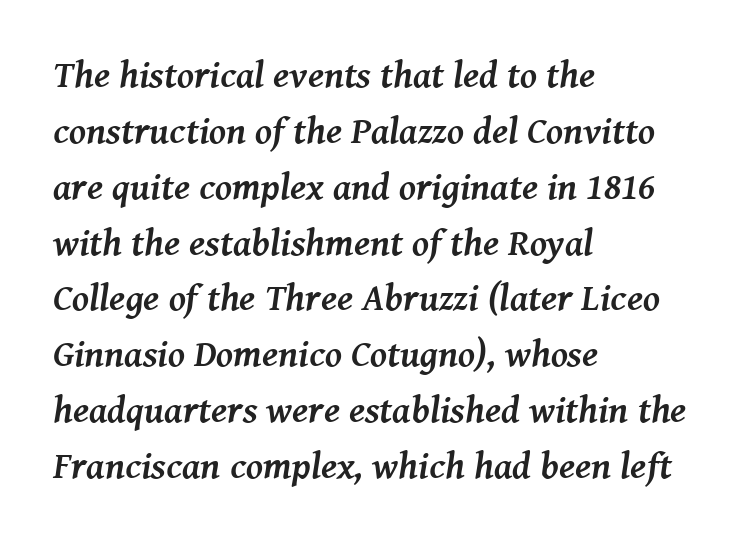
Thick stems and heavy bowls — unmistakably bold. Casual observation: everything's shoved over to the left. Compared with typical body copy, the letter spacing here is the same. In terms of leading, this rendering sits right in the middle.
